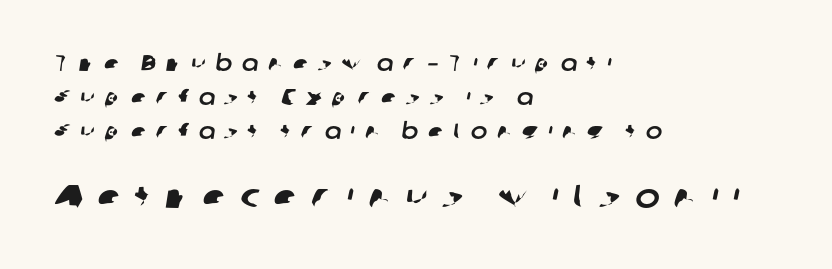
The image shows 33 px sans-serif type; set left-aligned, normal line spacing (1.55x), unusually wide letter spacing (+0.44 em), not underlined; the second (bottom) block is 1.5x larger; low stroke contrast and a medium x-height.
